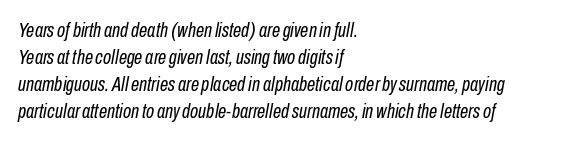
The image shows 21 px text type, italic (leaning right); set left-aligned, normal line spacing (1.28x), normal letter spacing, not underlined.
